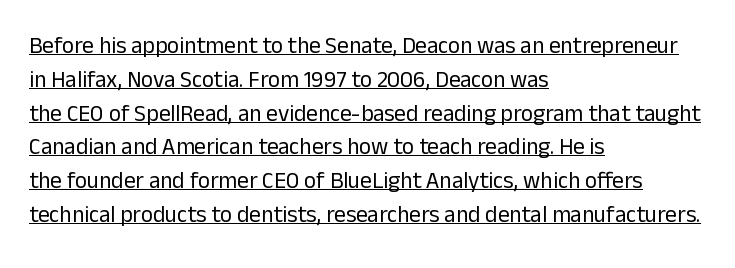
{"italic": "no", "bold": "no", "underline": "yes", "align": "left", "line_spacing": "normal", "line_spacing_ratio": 1.47, "letter_spacing": "normal", "letter_spacing_em": 0.0, "glyph_px": 23}
